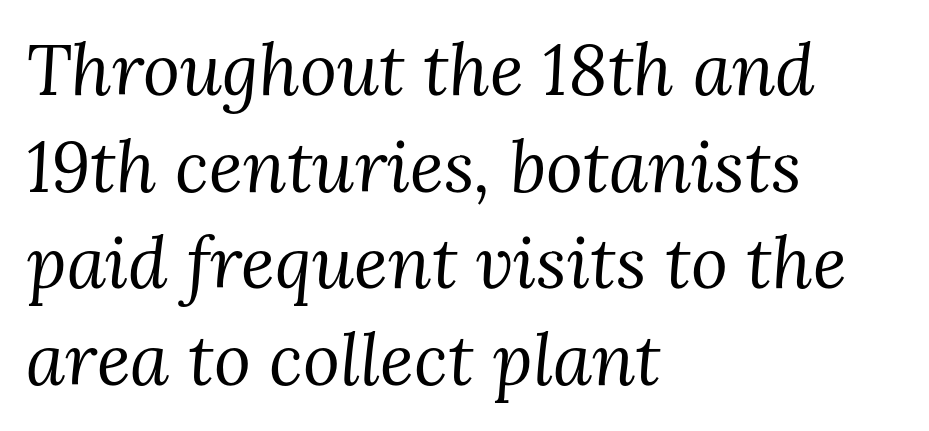
The image shows 71 px regular-weight serif type, italic (leaning right); set left-aligned, normal line spacing (1.36x), normal letter spacing, not underlined; medium stroke contrast and a medium x-height.
